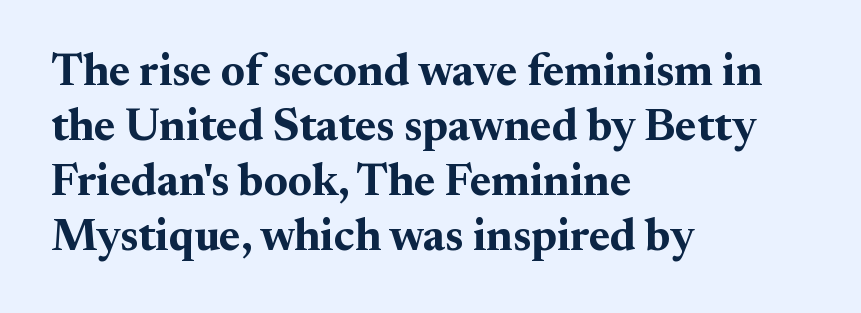
{"serif": "yes", "italic": "no", "bold": "yes", "weight": "bold", "width": "normal", "stroke_contrast": "medium", "x_height": "small", "monospaced": "no", "underline": "no", "align": "left", "line_spacing_ratio": 1.22, "letter_spacing": "normal", "letter_spacing_em": 0.0, "glyph_px": 45}
